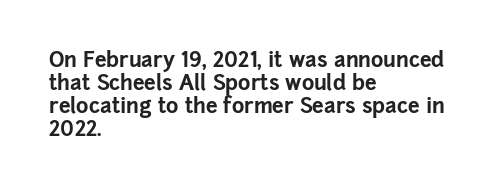
Nothing unusual about the tracking: characters are spaced as the font intends. The foot of each line stays bare and open. The block of text is dense from top to bottom, with scant space between rows. Students, this is bold: see how much ink each stroke carries. Characters remain perfectly vertical along every line. Notice how the passage keeps a crisp vertical edge on the left only.
